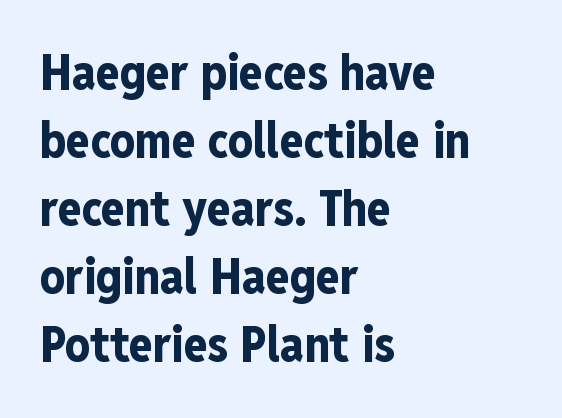
{"serif": "no", "italic": "no", "bold": "yes", "weight": "bold", "width": "condensed", "stroke_contrast": "low", "x_height": "medium", "monospaced": "no", "underline": "no", "align": "left", "line_spacing": "normal", "line_spacing_ratio": 1.39, "letter_spacing": "normal", "letter_spacing_em": 0.0, "glyph_px": 49}
